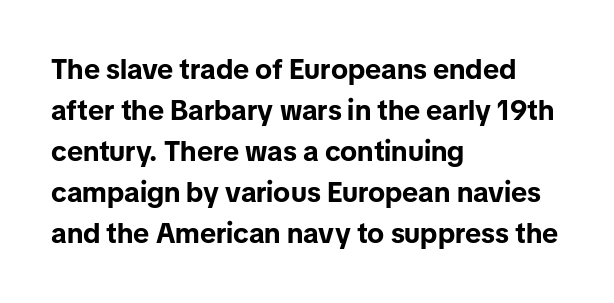
The image shows 28 px bold sans-serif type, upright; set left-aligned, normal line spacing (1.46x), normal letter spacing, not underlined; low stroke contrast and a medium x-height.
